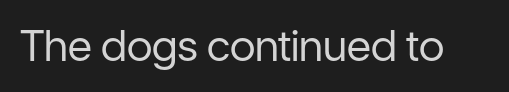
Q: Is the text bold? A: No.
Q: Is the text italic (slanted)? A: No, it is upright.
Q: Is the typeface a serif or a sans-serif typeface? A: Sans-serif.
Q: Is the text underlined? A: No.
Q: Is the spacing between letters normal or unusually wide? A: Normal.
Q: Width (condensed, normal, or wide)? A: Normal.
Q: Stroke contrast? A: Low.
Q: x-height? A: Medium.
Q: Monospaced? A: No.
